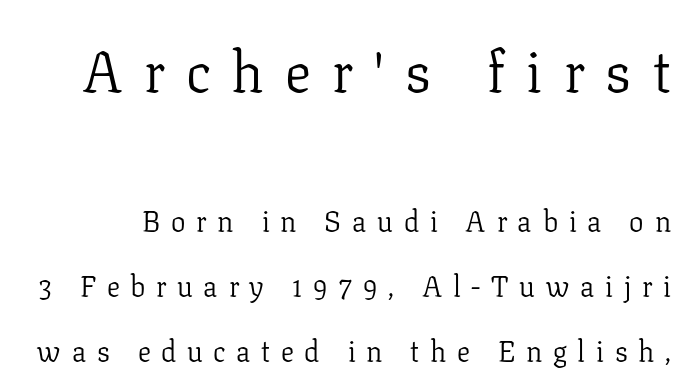
Q: Is the text bold? A: No.
Q: Is the text italic (slanted)? A: No, it is upright.
Q: Is the typeface a serif or a sans-serif typeface? A: Serif.
Q: Is the text underlined? A: No.
Q: Is the spacing between letters normal or unusually wide? A: Unusually wide.
Q: Is the spacing between lines tight, normal or loose? A: Loose.
Q: Which block of text is set in a larger size, the first (top) or the second (bottom)? A: The first (top) one.
Q: Width (condensed, normal, or wide)? A: Normal.
Q: Stroke contrast? A: Low.
Q: x-height? A: Medium.
Q: Monospaced? A: No.
